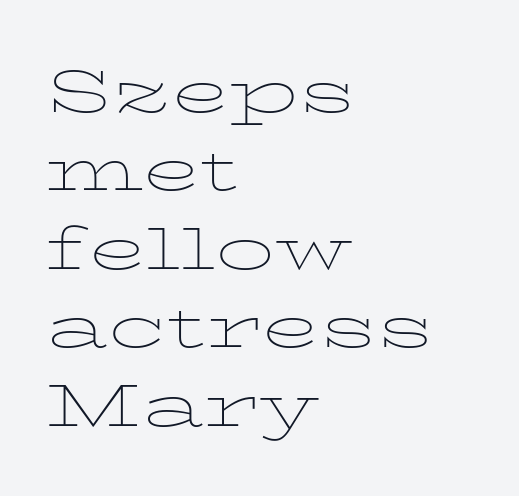
The image shows 59 px thin, wide serif type, upright; set left-aligned, normal line spacing (1.33x), normal letter spacing, not underlined; low stroke contrast and a medium x-height.
